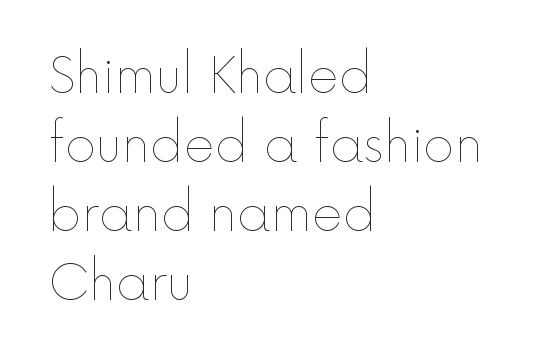
Q: Is the text bold? A: No.
Q: Is the text italic (slanted)? A: No, it is upright.
Q: Is the text underlined? A: No.
Q: How is the paragraph aligned? A: Left-aligned.
Q: Is the spacing between letters normal or unusually wide? A: Normal.
Q: Is the spacing between lines tight, normal or loose? A: Normal.
Q: Width (condensed, normal, or wide)? A: Normal.
Q: x-height? A: Medium.
Q: Monospaced? A: No.
